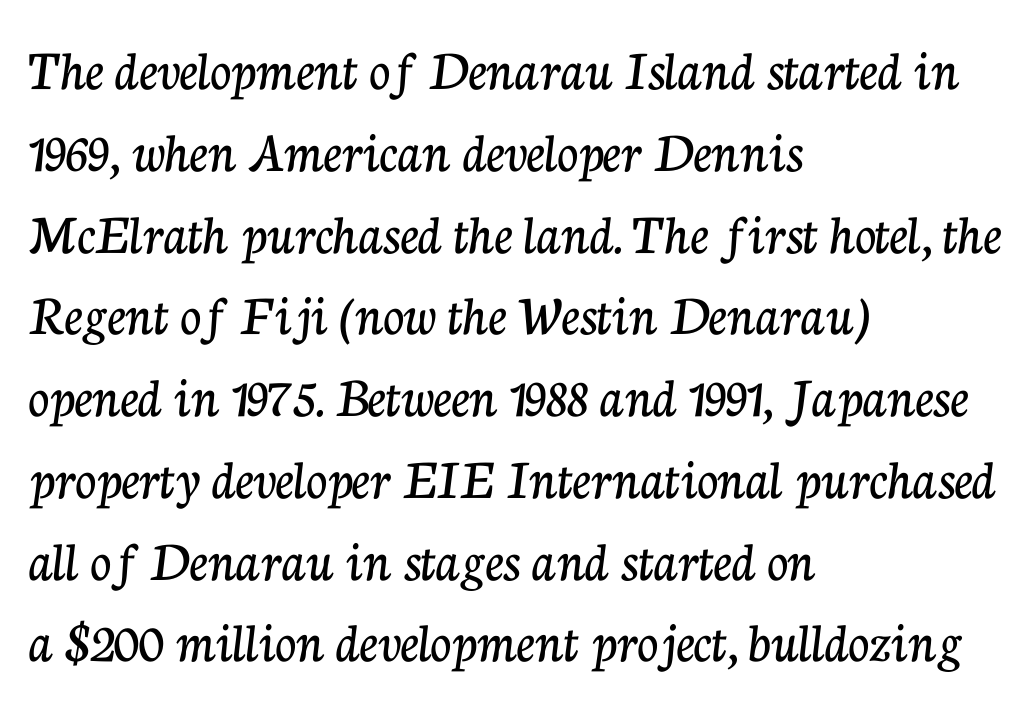
Yep, those are serifs on the letters. The zone under the glyphs is completely vacant. Observe the ordinary spacing: letters are neighbours, not strangers. The leading is moderate, giving the passage an even texture.
